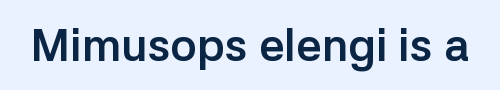
The string is rendered with underlining switched off. These lines carry a lot of weight — the face is fully bold. This sample has the flowing, uneven cadence of proportional lettering. In terms of letterspacing, this is plain default setting.
